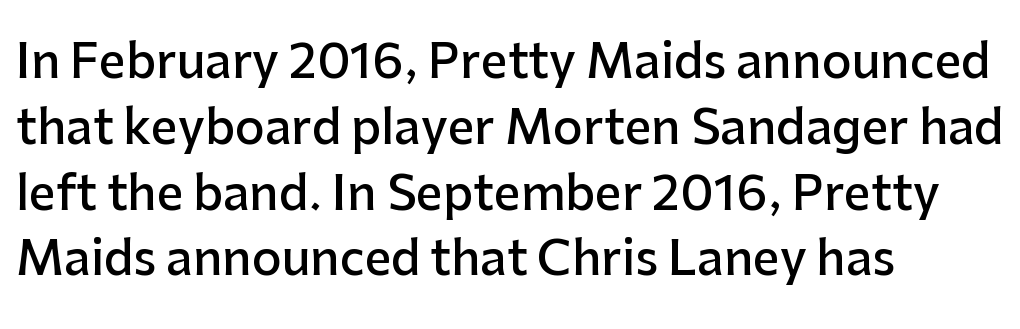
Baseline-to-baseline distance is the conventional proportion of letter height. The paragraph has a hard left edge and a soft right edge. Tall strokes in this sample are plumb rather than angled. In terms of letterspacing, this is plain default setting. Each letter keeps its own natural width here, so spacing adapts to shape.
